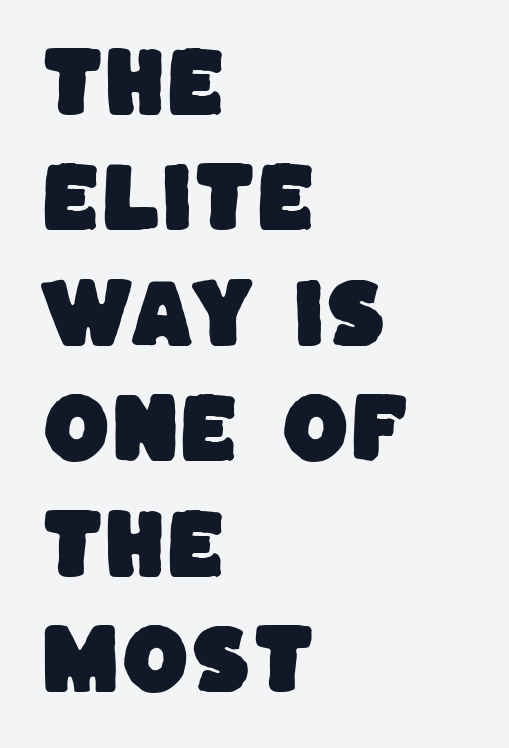
Q: Is the typeface a serif or a sans-serif typeface? A: Sans-serif.
Q: Is the text underlined? A: No.
Q: How is the paragraph aligned? A: Left-aligned.
Q: Is the spacing between letters normal or unusually wide? A: Normal.
Q: Is the spacing between lines tight, normal or loose? A: Normal.
Q: Width (condensed, normal, or wide)? A: Normal.
Q: Stroke contrast? A: Low.
Q: x-height? A: Large.
Q: Monospaced? A: No.
